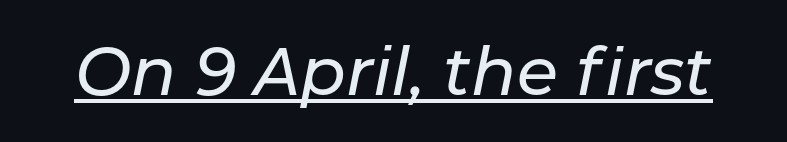
Q: Is the text italic (slanted)? A: Yes, it leans right by about 11 degrees.
Q: Is the text underlined? A: Yes.
Q: Is the spacing between letters normal or unusually wide? A: Normal.
Q: Width (condensed, normal, or wide)? A: Normal.
Q: Stroke contrast? A: Low.
Q: x-height? A: Medium.
Q: Monospaced? A: No.
